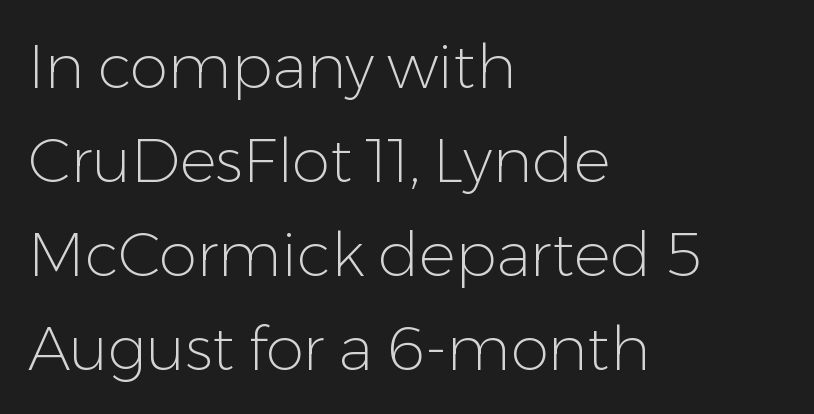
Q: Is the text bold? A: No.
Q: Is the text italic (slanted)? A: No, it is upright.
Q: Is the typeface a serif or a sans-serif typeface? A: Sans-serif.
Q: Is the text underlined? A: No.
Q: How is the paragraph aligned? A: Left-aligned.
Q: Is the spacing between letters normal or unusually wide? A: Normal.
Q: Is the spacing between lines tight, normal or loose? A: Normal.
Q: Width (condensed, normal, or wide)? A: Normal.
Q: Stroke contrast? A: Low.
Q: x-height? A: Medium.
Q: Monospaced? A: No.
